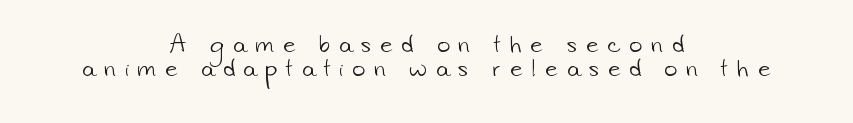
Plain, unruled lines of type. Each stroke keeps to a modest, everyday thickness or less. A typesetter would call this leading minimal, almost set solid. Each word looks stretched out because of the extra space between its letters. Teacher's note: observe the equal gaps on both sides — that is centered alignment.
